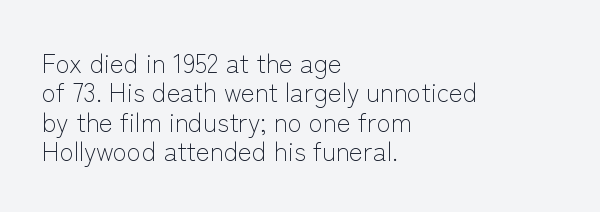
{"italic": "no", "bold": "no", "underline": "no", "align": "left", "line_spacing": "tight", "line_spacing_ratio": 1.13, "letter_spacing": "normal", "letter_spacing_em": 0.0, "glyph_px": 26}
